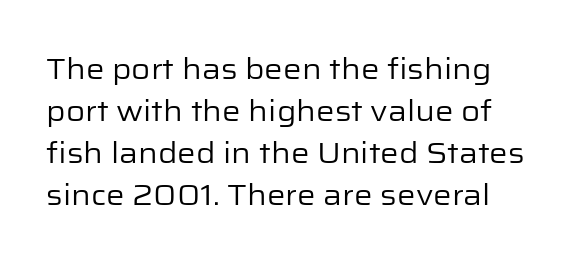
Q: Is the text bold? A: No.
Q: Is the text italic (slanted)? A: No, it is upright.
Q: Is the typeface a serif or a sans-serif typeface? A: Sans-serif.
Q: Is the text underlined? A: No.
Q: Is the spacing between letters normal or unusually wide? A: Normal.
Q: Is the spacing between lines tight, normal or loose? A: Normal.
Q: Width (condensed, normal, or wide)? A: Normal.
Q: Stroke contrast? A: Low.
Q: x-height? A: Medium.
Q: Monospaced? A: No.
